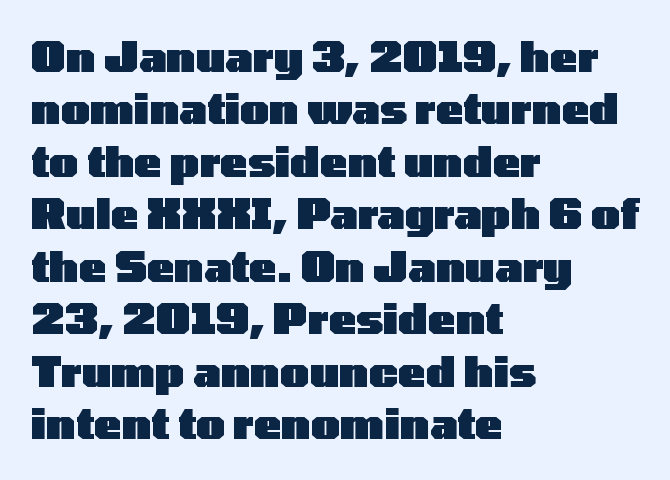
Q: Is the text bold? A: Yes.
Q: Is the text italic (slanted)? A: No, it is upright.
Q: Is the typeface a serif or a sans-serif typeface? A: Sans-serif.
Q: Is the text underlined? A: No.
Q: How is the paragraph aligned? A: Left-aligned.
Q: Is the spacing between letters normal or unusually wide? A: Normal.
Q: Is the spacing between lines tight, normal or loose? A: Normal.
Q: Width (condensed, normal, or wide)? A: Wide.
Q: Stroke contrast? A: Low.
Q: x-height? A: Medium.
Q: Monospaced? A: No.
